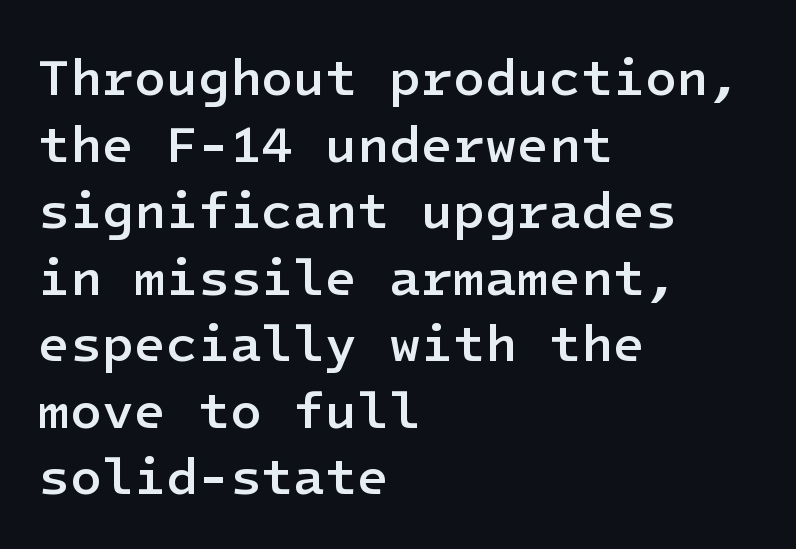
Q: Is the text bold? A: Semi-bold.
Q: Is the text italic (slanted)? A: No, it is upright.
Q: Is the typeface a serif or a sans-serif typeface? A: Sans-serif.
Q: Is the text underlined? A: No.
Q: How is the paragraph aligned? A: Left-aligned.
Q: Is the spacing between letters normal or unusually wide? A: Normal.
Q: Is the spacing between lines tight, normal or loose? A: Normal.
Q: Width (condensed, normal, or wide)? A: Normal.
Q: Stroke contrast? A: Low.
Q: x-height? A: Medium.
